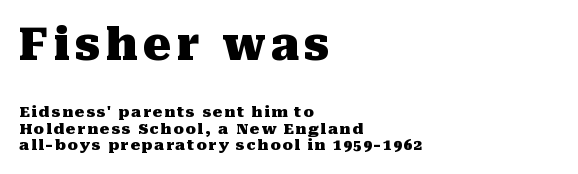
Q: Is the text bold? A: Yes.
Q: Is the text italic (slanted)? A: No, it is upright.
Q: Is the typeface a serif or a sans-serif typeface? A: Serif.
Q: Is the text underlined? A: No.
Q: How is the paragraph aligned? A: Left-aligned.
Q: Is the spacing between lines tight, normal or loose? A: Tight.
Q: Which block of text is set in a larger size, the first (top) or the second (bottom)? A: The first (top) one.
Q: Width (condensed, normal, or wide)? A: Normal.
Q: Stroke contrast? A: Medium.
Q: x-height? A: Medium.
Q: Monospaced? A: No.
